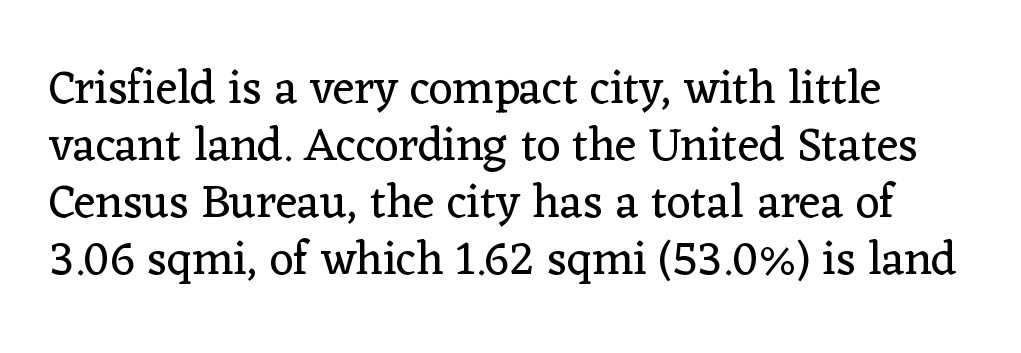
{"serif": "yes", "italic": "no", "bold": "no", "weight": "regular", "width": "normal", "stroke_contrast": "low", "x_height": "medium", "monospaced": "no", "underline": "no", "line_spacing_ratio": 1.21, "letter_spacing": "normal", "letter_spacing_em": 0.0, "glyph_px": 47}
